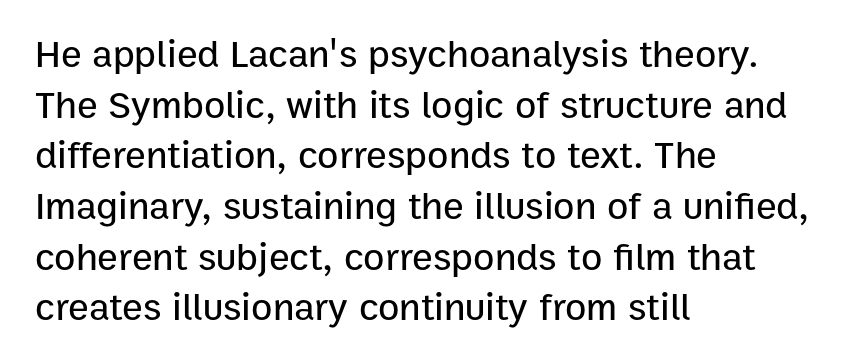
Q: Is the text italic (slanted)? A: No, it is upright.
Q: Is the typeface a serif or a sans-serif typeface? A: Sans-serif.
Q: Is the text underlined? A: No.
Q: How is the paragraph aligned? A: Left-aligned.
Q: Is the spacing between letters normal or unusually wide? A: Normal.
Q: Is the spacing between lines tight, normal or loose? A: Normal.
Q: Width (condensed, normal, or wide)? A: Normal.
Q: Stroke contrast? A: Low.
Q: x-height? A: Medium.
Q: Monospaced? A: No.
